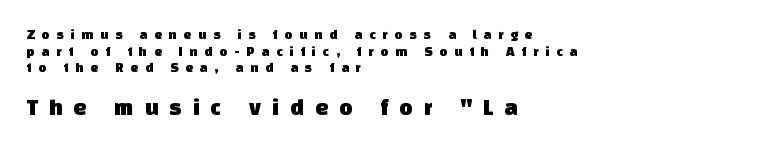
Q: Is the text underlined? A: No.
Q: How is the paragraph aligned? A: Left-aligned.
Q: Is the spacing between letters normal or unusually wide? A: Unusually wide.
Q: Which block of text is set in a larger size, the first (top) or the second (bottom)? A: The second (bottom) one.
